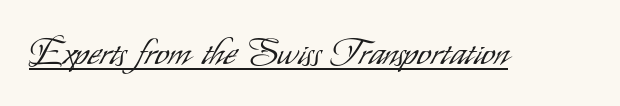
The image shows 35 px light, condensed sans-serif type; set normal letter spacing, underlined; low stroke contrast and a small x-height.
